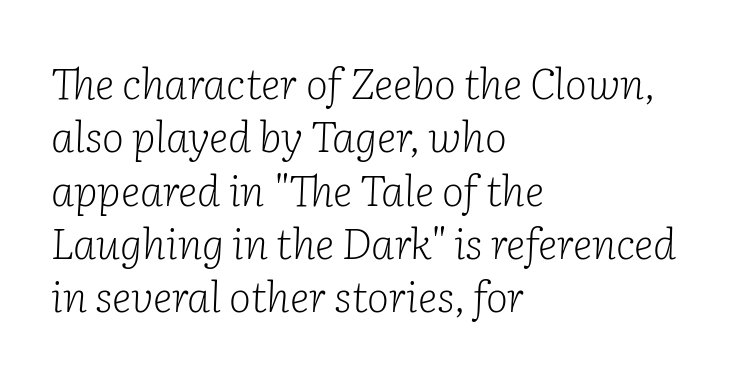
Yep, that's italic — everything's leaning. Old-style or modern, the face here clearly has serifs. Regarding leading, the lines here are spaced in the standard way. The passage shown is typed in a proportional face where columns would drift. The rendering anchors every line to the left-hand side.
